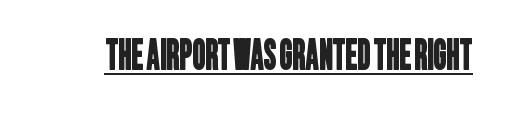
{"serif": "no", "width": "condensed", "stroke_contrast": "low", "x_height": "large", "monospaced": "no", "underline": "yes", "letter_spacing": "normal", "letter_spacing_em": 0.0, "glyph_px": 40}
